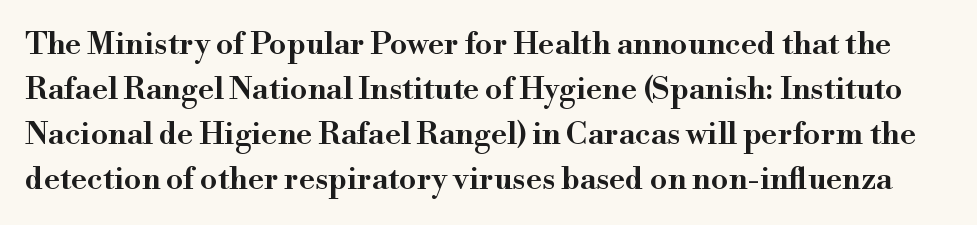
Q: Is the text bold? A: Semi-bold.
Q: Is the text italic (slanted)? A: No, it is upright.
Q: Is the typeface a serif or a sans-serif typeface? A: Serif.
Q: Is the text underlined? A: No.
Q: Is the spacing between letters normal or unusually wide? A: Normal.
Q: Is the spacing between lines tight, normal or loose? A: Normal.
Q: Width (condensed, normal, or wide)? A: Normal.
Q: Stroke contrast? A: High.
Q: x-height? A: Small.
Q: Monospaced? A: No.
